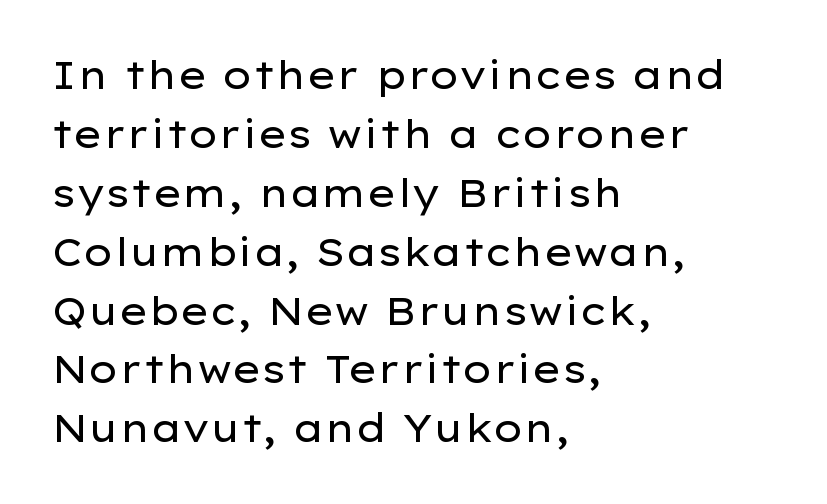
It's the straight-up-and-down kind of type. Any mark beneath the type? The region is blank. Characters follow at the spacing the type designer built in. Reading down the column, the eye jumps a familiar distance to each next line. A classic flush-left, rag-right setting is used for this passage. Weight: not bold — regular or lighter.
